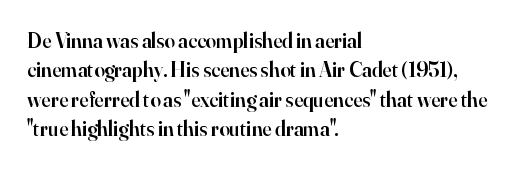
Q: Is the text bold? A: Semi-bold.
Q: Is the text italic (slanted)? A: No, it is upright.
Q: Is the text underlined? A: No.
Q: How is the paragraph aligned? A: Left-aligned.
Q: Is the spacing between letters normal or unusually wide? A: Normal.
Q: Is the spacing between lines tight, normal or loose? A: Normal.
